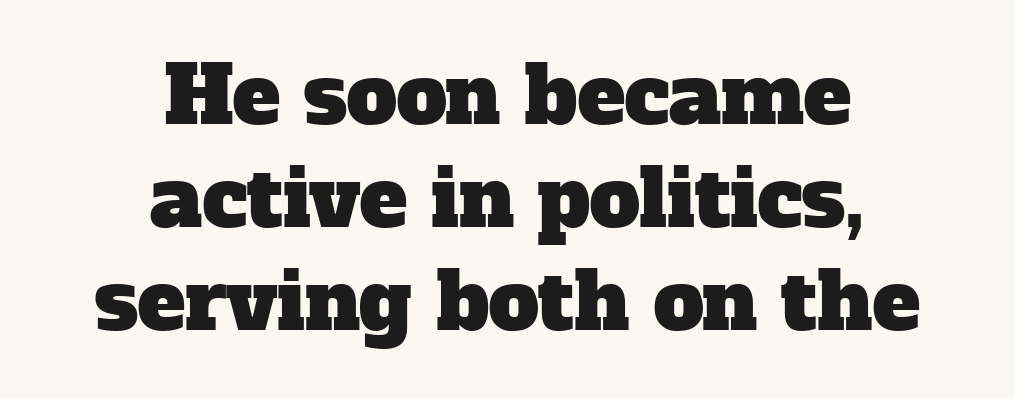
Q: Is the typeface a serif or a sans-serif typeface? A: Serif.
Q: Is the text underlined? A: No.
Q: How is the paragraph aligned? A: Centered.
Q: Is the spacing between letters normal or unusually wide? A: Normal.
Q: Is the spacing between lines tight, normal or loose? A: Normal.
Q: Width (condensed, normal, or wide)? A: Normal.
Q: Stroke contrast? A: Low.
Q: x-height? A: Medium.
Q: Monospaced? A: No.
